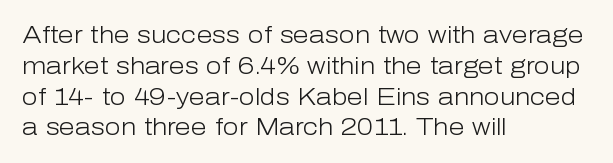
The image shows 23 px text type, upright; set left-aligned, normal line spacing (1.34x), normal letter spacing, not underlined.
